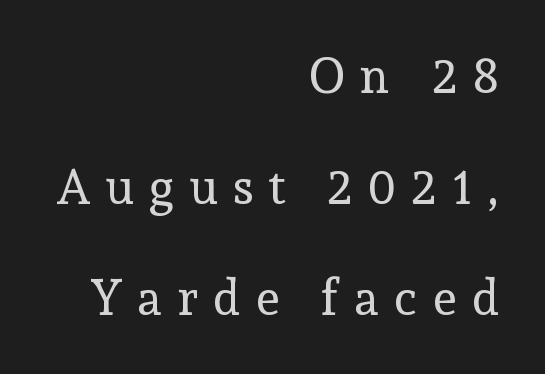
These lines stack with their right ends in a neat column. Each letter keeps its own natural width here, so spacing adapts to shape. Are there feet on the stems? There are — it's a serif. This sample trades compactness for vertical openness between lines. The zone under the glyphs is completely vacant. Each word looks stretched out because of the extra space between its letters.
